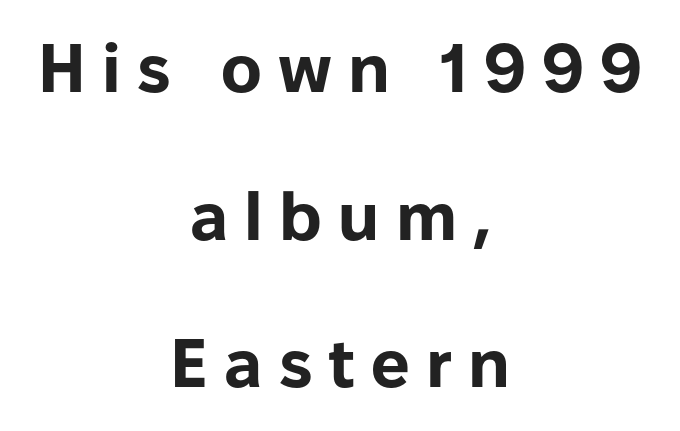
{"serif": "no", "italic": "no", "bold": "yes", "weight": "bold", "width": "normal", "stroke_contrast": "low", "x_height": "medium", "monospaced": "no", "underline": "no", "align": "center", "line_spacing": "loose", "line_spacing_ratio": 2.17, "letter_spacing": "wide", "letter_spacing_em": 0.24, "glyph_px": 68}
